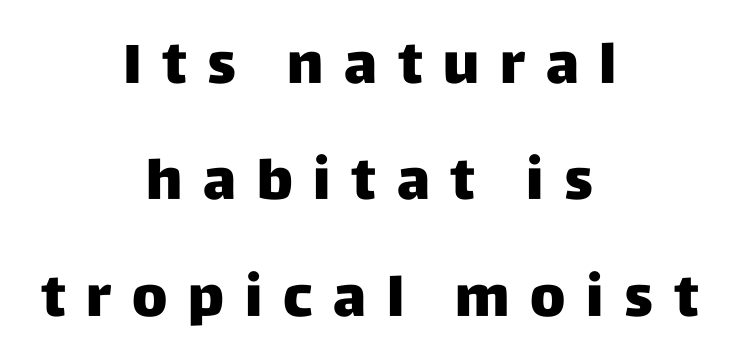
Q: Is the text italic (slanted)? A: No, it is upright.
Q: Is the typeface a serif or a sans-serif typeface? A: Sans-serif.
Q: Is the text underlined? A: No.
Q: How is the paragraph aligned? A: Centered.
Q: Is the spacing between letters normal or unusually wide? A: Unusually wide.
Q: Is the spacing between lines tight, normal or loose? A: Loose.
Q: Width (condensed, normal, or wide)? A: Normal.
Q: Stroke contrast? A: Low.
Q: x-height? A: Large.
Q: Monospaced? A: No.
